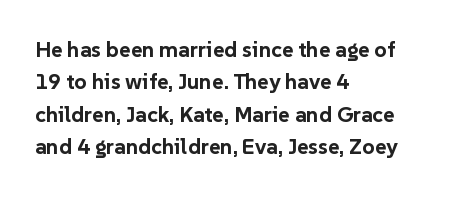
{"italic": "no", "bold": "yes", "underline": "no", "align": "left", "line_spacing": "normal", "line_spacing_ratio": 1.47, "letter_spacing": "normal", "letter_spacing_em": 0.0, "glyph_px": 22}
